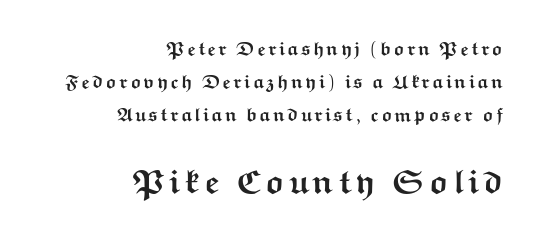
Q: Is the text bold? A: Yes.
Q: Is the text italic (slanted)? A: No, it is upright.
Q: Is the typeface a serif or a sans-serif typeface? A: Sans-serif.
Q: Is the text underlined? A: No.
Q: How is the paragraph aligned? A: Right-aligned.
Q: Which block of text is set in a larger size, the first (top) or the second (bottom)? A: The second (bottom) one.
Q: Width (condensed, normal, or wide)? A: Wide.
Q: Stroke contrast? A: Medium.
Q: x-height? A: Medium.
Q: Monospaced? A: No.
